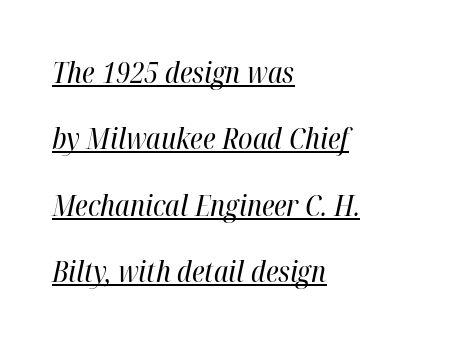
{"italic": "yes", "lean": "right", "slant_degrees": 12, "bold": "no", "weight": "regular", "width": "condensed", "stroke_contrast": "high", "x_height": "medium", "monospaced": "no", "underline": "yes", "align": "left", "line_spacing": "loose", "line_spacing_ratio": 2.29, "letter_spacing": "normal", "letter_spacing_em": 0.0, "glyph_px": 29}
